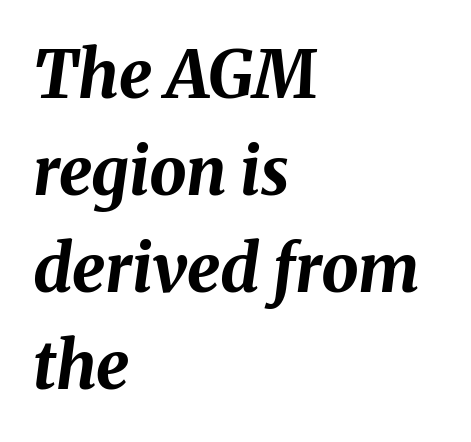
Q: Is the text bold? A: Yes.
Q: Is the text italic (slanted)? A: Yes, it leans right by about 8 degrees.
Q: Is the text underlined? A: No.
Q: How is the paragraph aligned? A: Left-aligned.
Q: Is the spacing between letters normal or unusually wide? A: Normal.
Q: Is the spacing between lines tight, normal or loose? A: Normal.
Q: Width (condensed, normal, or wide)? A: Normal.
Q: Stroke contrast? A: Medium.
Q: x-height? A: Medium.
Q: Monospaced? A: No.
